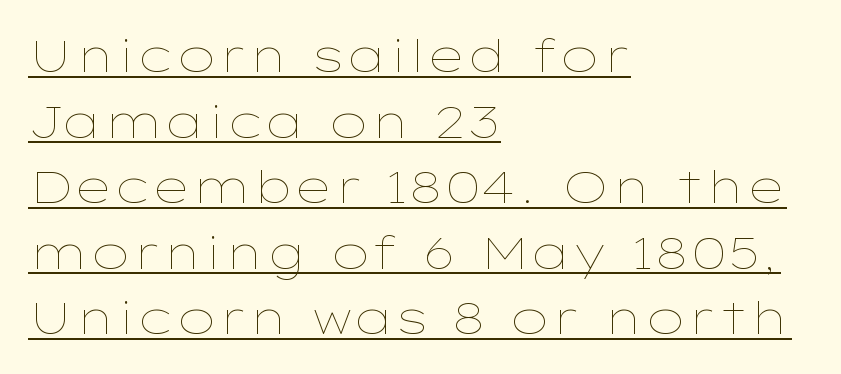
Is this a fixed-width face? No — the glyphs have proportional, varying widths. The face used here appears with an underline applied. A roman cut, with each character standing at attention. Think standard paragraph weight, or any step lighter than that. Reading down the block, your eye returns to a fixed left position each line.
